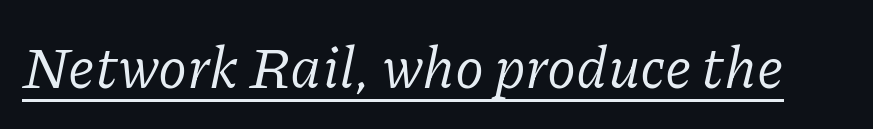
Classification — serif. The lettering tilts uniformly, giving the passage an italic look. Do the characters align in a grid? No, the font is proportional. No heavy texture on the line: the type isn't bold. Between one letter and the next there's only the usual sliver of space. This rendering features underlined lettering.
